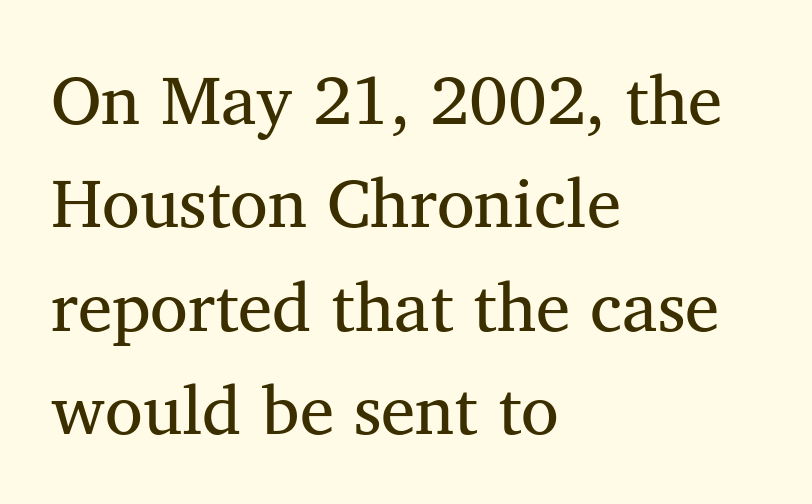
The image shows 69 px regular-weight serif type, upright; set left-aligned, normal line spacing (1.5x), normal letter spacing, not underlined; medium stroke contrast and a medium x-height.
